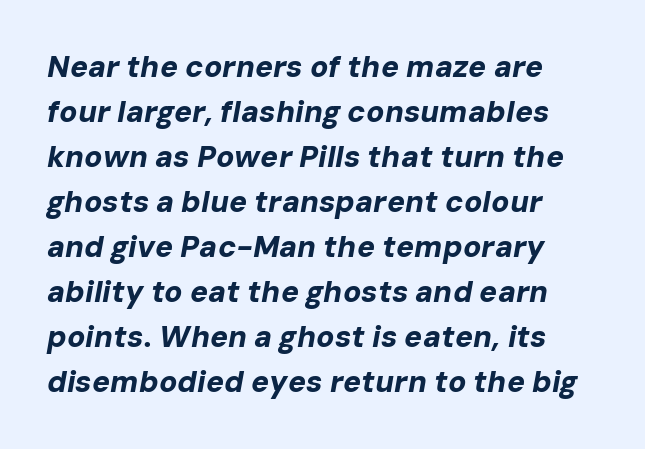
The image shows 30 px bold type, italic (leaning right); set left-aligned, normal line spacing (1.5x), normal letter spacing, not underlined; low stroke contrast and a medium x-height.
